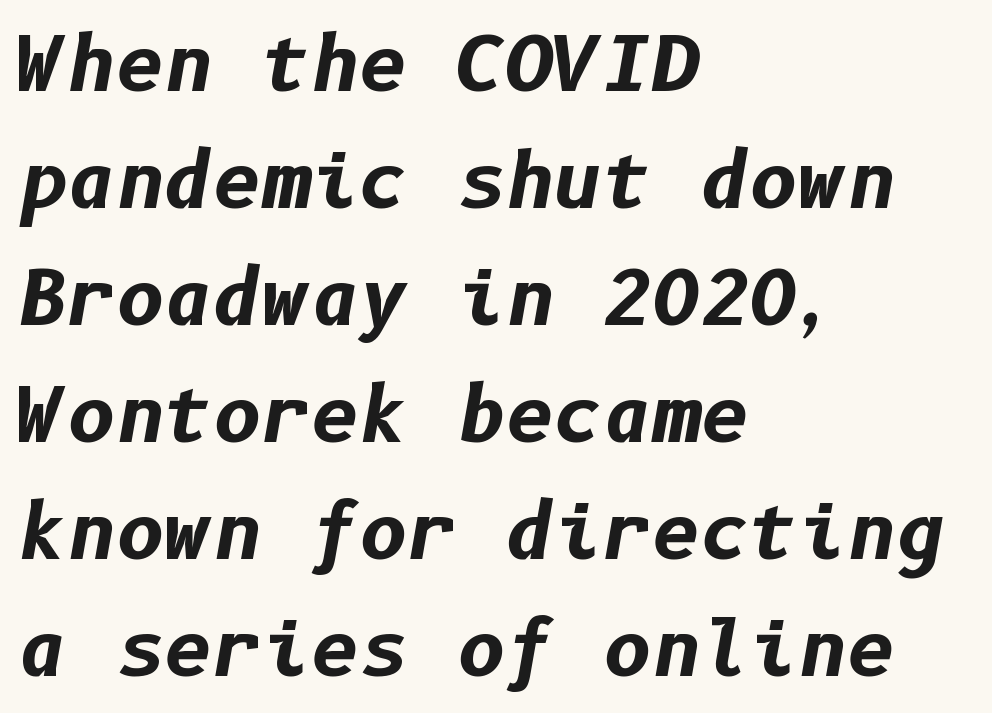
{"italic": "yes", "lean": "right", "slant_degrees": 10, "bold": "yes", "weight": "bold", "width": "normal", "stroke_contrast": "low", "x_height": "medium", "underline": "no", "align": "left", "line_spacing": "normal", "line_spacing_ratio": 1.56, "letter_spacing": "normal", "letter_spacing_em": 0.0, "glyph_px": 75}
